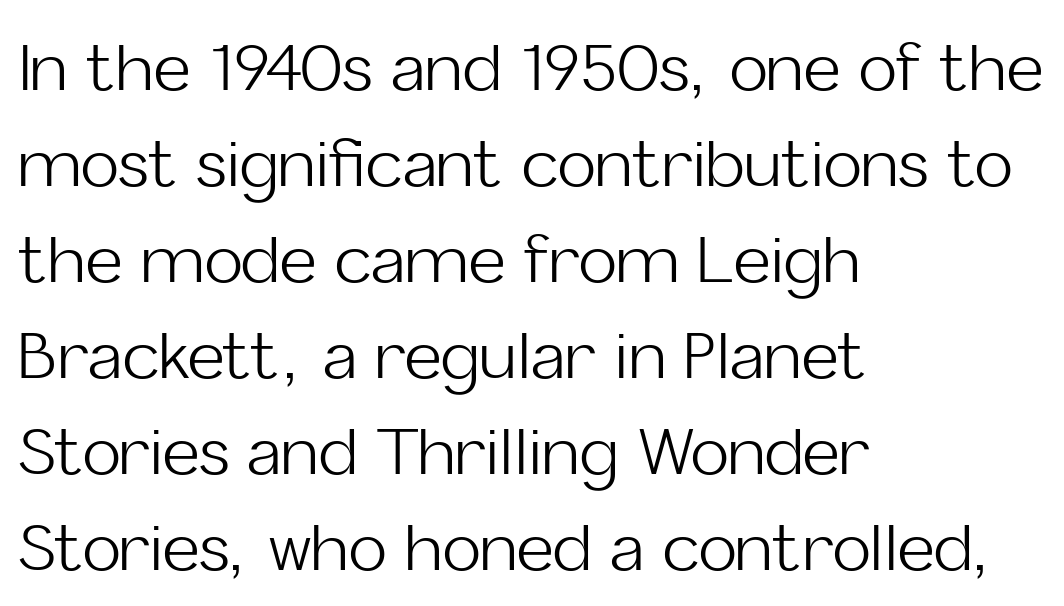
{"serif": "no", "italic": "no", "bold": "no", "weight": "light", "width": "normal", "stroke_contrast": "low", "x_height": "medium", "monospaced": "no", "underline": "no", "align": "left", "line_spacing": "normal", "line_spacing_ratio": 1.5, "letter_spacing": "normal", "letter_spacing_em": 0.0, "glyph_px": 64}
